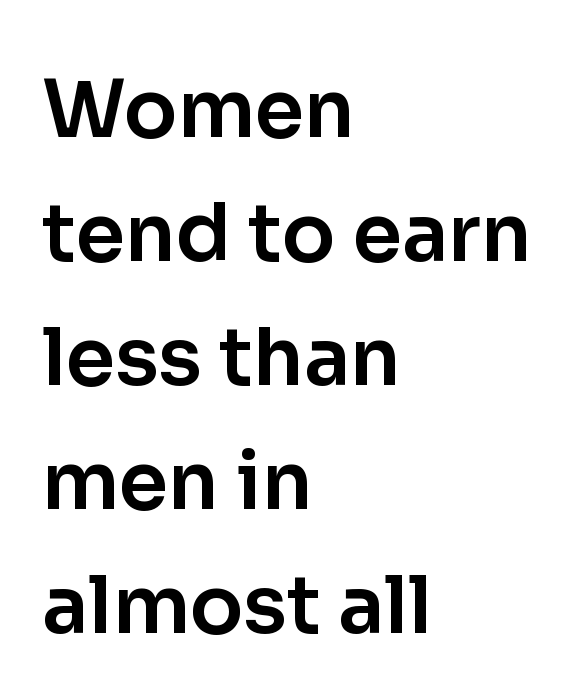
Q: Is the text italic (slanted)? A: No, it is upright.
Q: Is the typeface a serif or a sans-serif typeface? A: Sans-serif.
Q: Is the text underlined? A: No.
Q: How is the paragraph aligned? A: Left-aligned.
Q: Is the spacing between letters normal or unusually wide? A: Normal.
Q: Is the spacing between lines tight, normal or loose? A: Normal.
Q: Width (condensed, normal, or wide)? A: Normal.
Q: Stroke contrast? A: Low.
Q: x-height? A: Medium.
Q: Monospaced? A: No.
